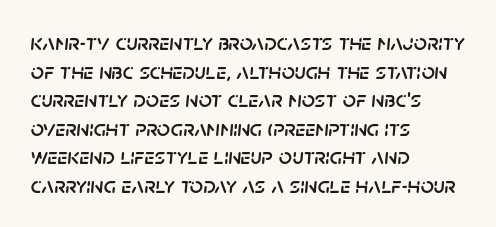
Q: Is the text italic (slanted)? A: Yes, it leans right by about 5 degrees.
Q: Is the text underlined? A: No.
Q: How is the paragraph aligned? A: Left-aligned.
Q: Is the spacing between letters normal or unusually wide? A: Normal.
